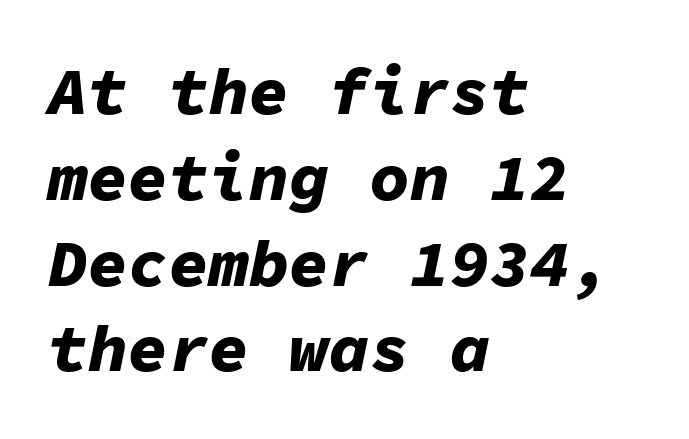
The image shows 67 px bold type, italic (leaning right), monospaced; set left-aligned, normal line spacing (1.28x), normal letter spacing, not underlined; low stroke contrast and a medium x-height.
